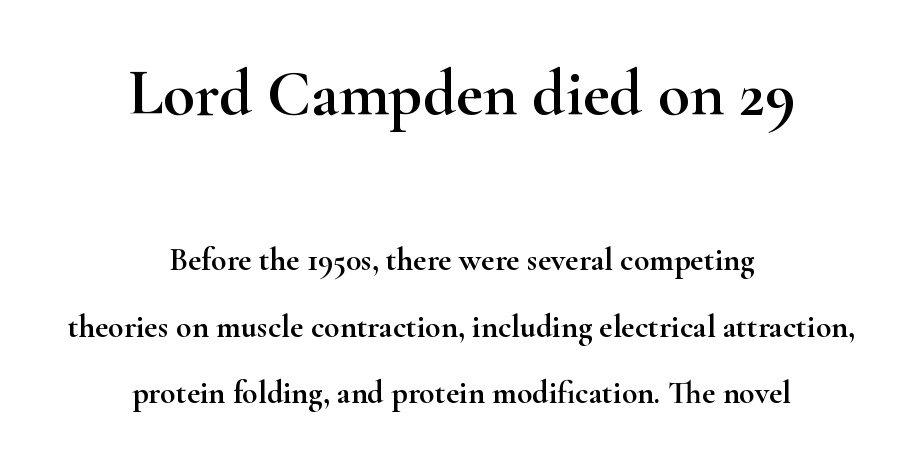
Spacing between characters is what you'd get straight out of the box. Centered paragraph, ragged on both sides. Anything drawn beneath the words? Only blank space. Designer's note — italics off, roman on.
